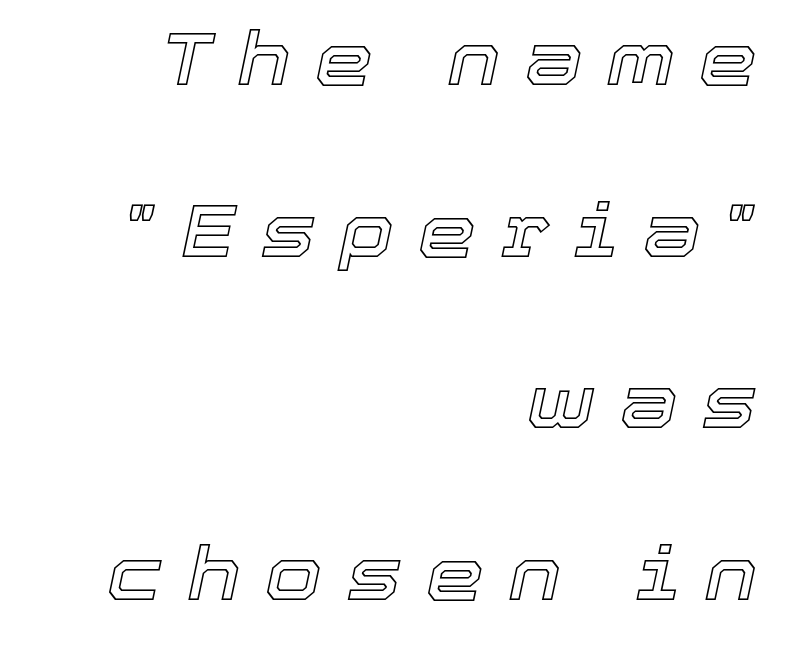
The image shows 73 px text type, italic (leaning right); set right-aligned, loose line spacing (2.35x), unusually wide letter spacing (+0.34 em), not underlined; a medium x-height.
